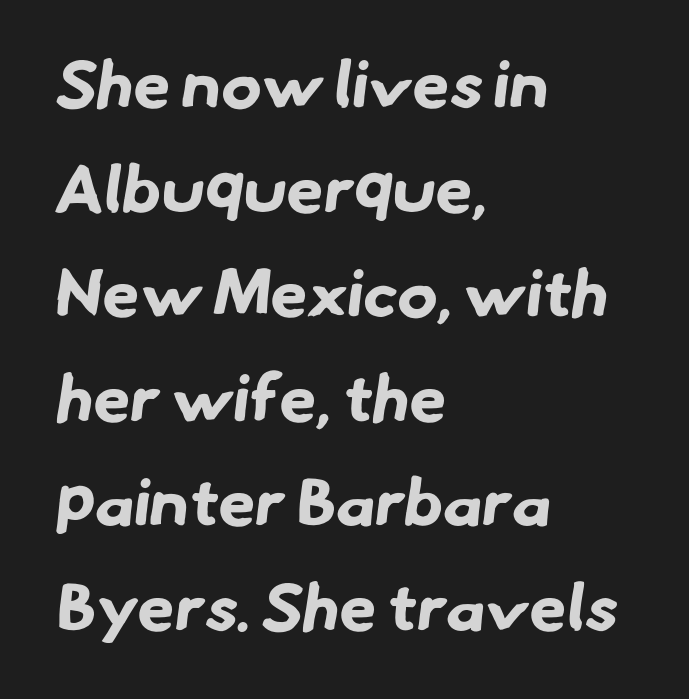
Q: Is the text bold? A: Yes.
Q: Is the typeface a serif or a sans-serif typeface? A: Sans-serif.
Q: Is the text underlined? A: No.
Q: How is the paragraph aligned? A: Left-aligned.
Q: Is the spacing between letters normal or unusually wide? A: Normal.
Q: Is the spacing between lines tight, normal or loose? A: Normal.
Q: Width (condensed, normal, or wide)? A: Normal.
Q: Stroke contrast? A: Low.
Q: x-height? A: Small.
Q: Monospaced? A: No.
